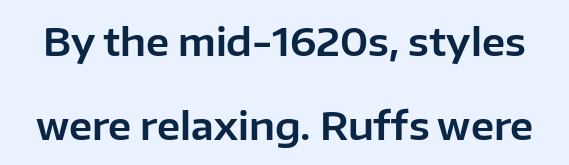
Q: Is the text italic (slanted)? A: No, it is upright.
Q: Is the typeface a serif or a sans-serif typeface? A: Sans-serif.
Q: Is the text underlined? A: No.
Q: Is the spacing between letters normal or unusually wide? A: Normal.
Q: Is the spacing between lines tight, normal or loose? A: Loose.
Q: Width (condensed, normal, or wide)? A: Normal.
Q: Stroke contrast? A: Low.
Q: x-height? A: Medium.
Q: Monospaced? A: No.
